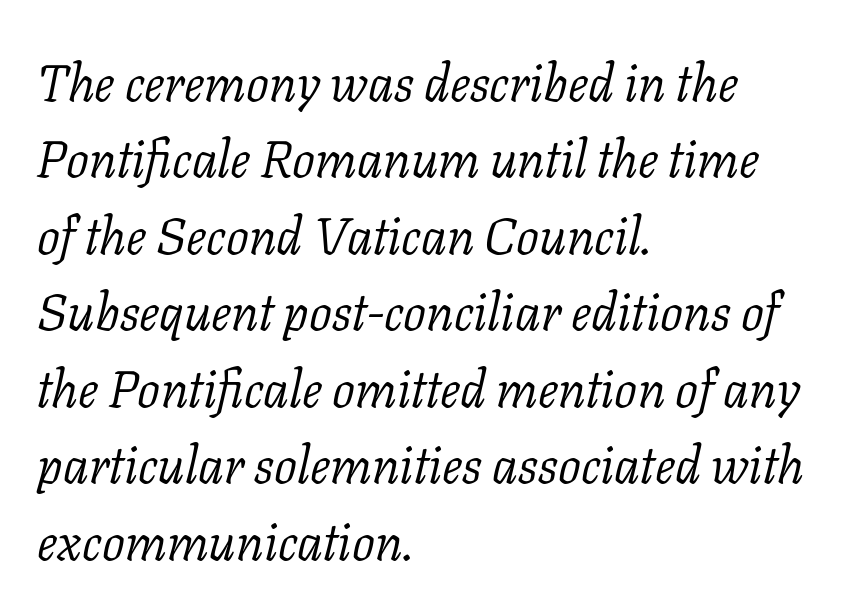
{"serif": "yes", "italic": "yes", "lean": "right", "slant_degrees": 11, "bold": "no", "weight": "light", "width": "normal", "stroke_contrast": "low", "x_height": "medium", "monospaced": "no", "underline": "no", "align": "left", "line_spacing": "normal", "line_spacing_ratio": 1.5, "letter_spacing": "normal", "letter_spacing_em": 0.0, "glyph_px": 51}
